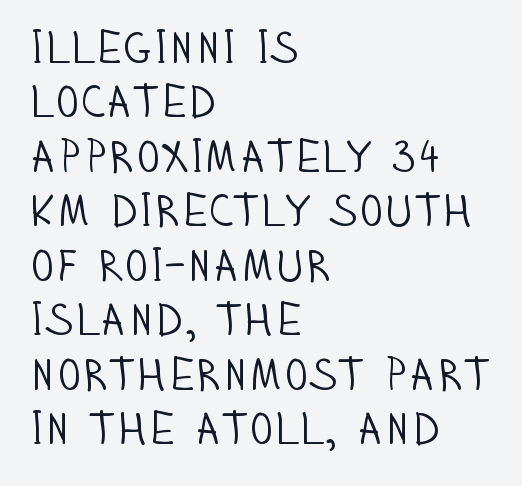
Q: Is the text bold? A: No.
Q: Is the text italic (slanted)? A: No, it is upright.
Q: Is the typeface a serif or a sans-serif typeface? A: Sans-serif.
Q: Is the text underlined? A: No.
Q: How is the paragraph aligned? A: Left-aligned.
Q: Is the spacing between letters normal or unusually wide? A: Normal.
Q: Width (condensed, normal, or wide)? A: Condensed.
Q: Stroke contrast? A: Low.
Q: x-height? A: Large.
Q: Monospaced? A: No.
